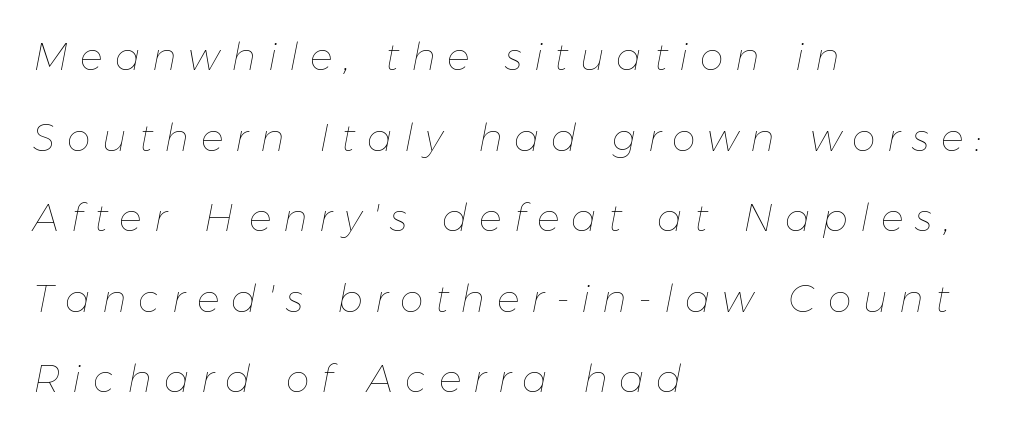
{"italic": "yes", "lean": "right", "slant_degrees": 11, "bold": "no", "weight": "thin", "width": "normal", "stroke_contrast": "low", "x_height": "medium", "monospaced": "no", "underline": "no", "align": "left", "line_spacing": "loose", "line_spacing_ratio": 2.12, "letter_spacing": "wide", "letter_spacing_em": 0.31, "glyph_px": 38}
